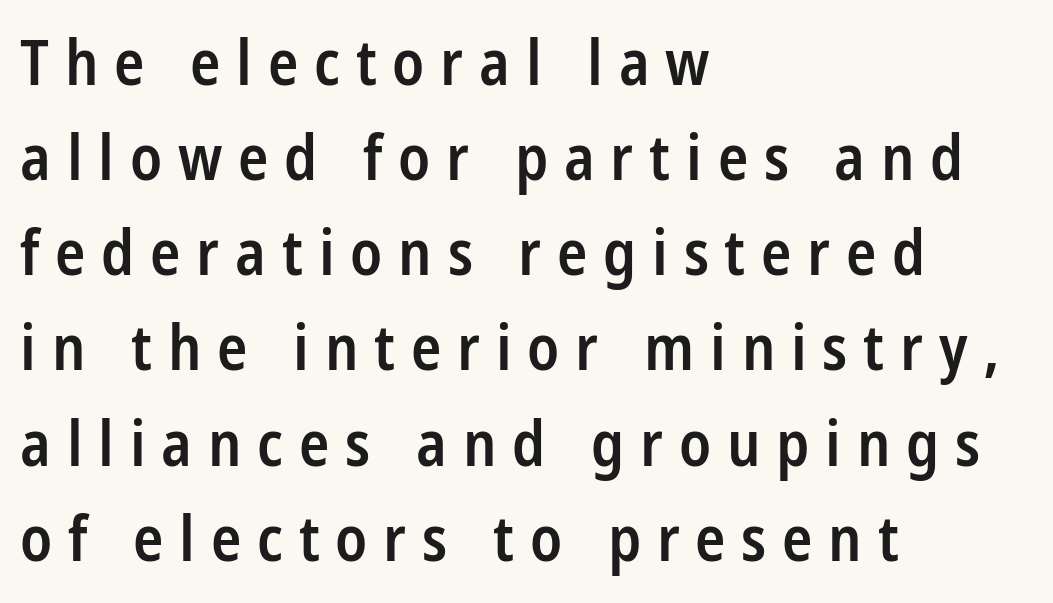
The face used here is proportionally spaced, like ordinary book or web type. Each new line begins a customary step beneath the previous one. Designer's note — italics off, roman on. The typeface chosen for these lines omits serifs.
